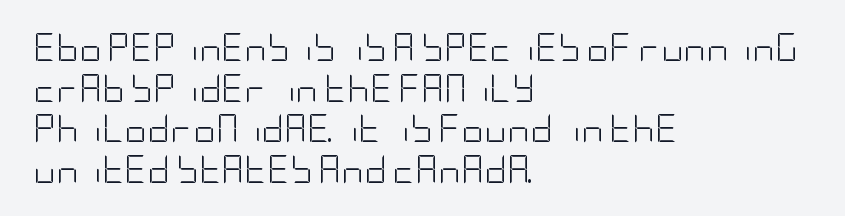
On a weight scale, this lands at 450 or below. Descender tails drop into unmarked territory. How would I describe the line gaps? Plain and ordinary. The rag falls on the right side of this text block. How are the letters spaced? Ordinarily, with no added tracking. Unlike a traditional serif, this face leaves its strokes unadorned.
